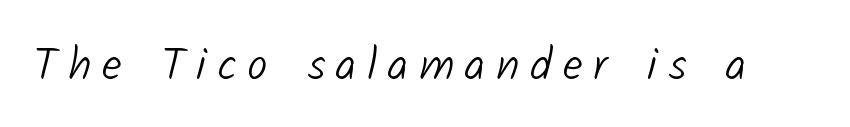
The image shows 45 px light sans-serif type; set unusually wide letter spacing (+0.24 em), not underlined; low stroke contrast and a medium x-height.
